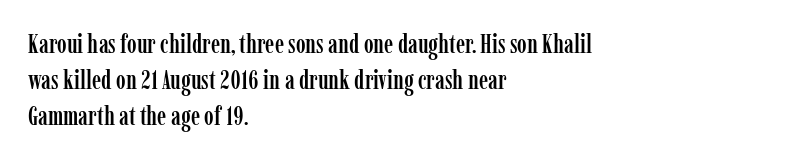
Q: Is the text italic (slanted)? A: No, it is upright.
Q: Is the text underlined? A: No.
Q: How is the paragraph aligned? A: Left-aligned.
Q: Is the spacing between letters normal or unusually wide? A: Normal.
Q: Is the spacing between lines tight, normal or loose? A: Normal.
